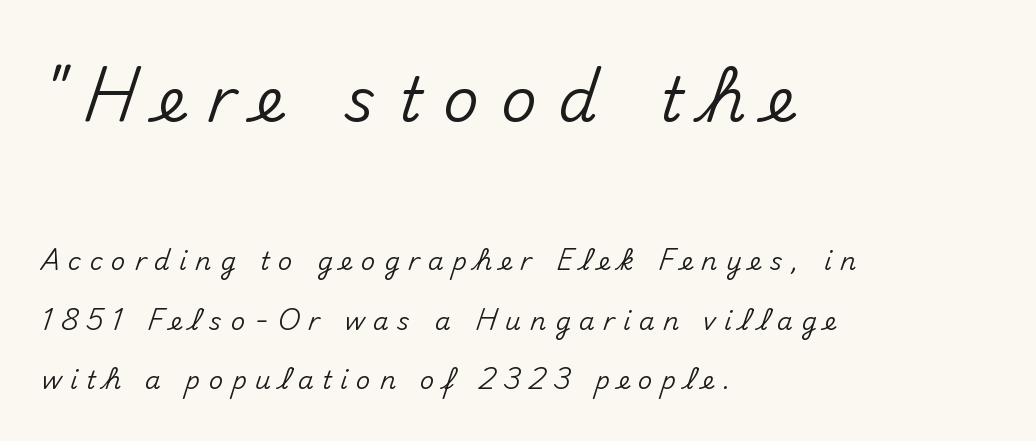
Q: Is the text italic (slanted)? A: Yes.
Q: Is the typeface a serif or a sans-serif typeface? A: Sans-serif.
Q: Is the text underlined? A: No.
Q: How is the paragraph aligned? A: Left-aligned.
Q: Is the spacing between letters normal or unusually wide? A: Unusually wide.
Q: Is the spacing between lines tight, normal or loose? A: Loose.
Q: Which block of text is set in a larger size, the first (top) or the second (bottom)? A: The first (top) one.
Q: Width (condensed, normal, or wide)? A: Normal.
Q: Stroke contrast? A: Medium.
Q: x-height? A: Small.
Q: Monospaced? A: No.
